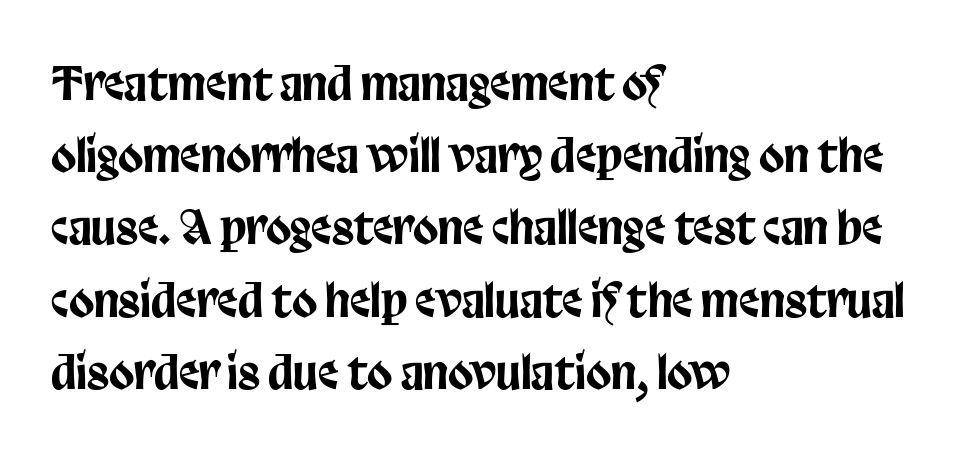
Designer's note — italics off, roman on. The setting favours the left margin, as ordinary paragraphs usually do. Unmarked baselines from the first word to the last. The typeface chosen for these lines omits serifs. The rendering uses a moderate line-height, typical for paragraphs. Here the glyphs are tracked normally, forming tight word shapes.
